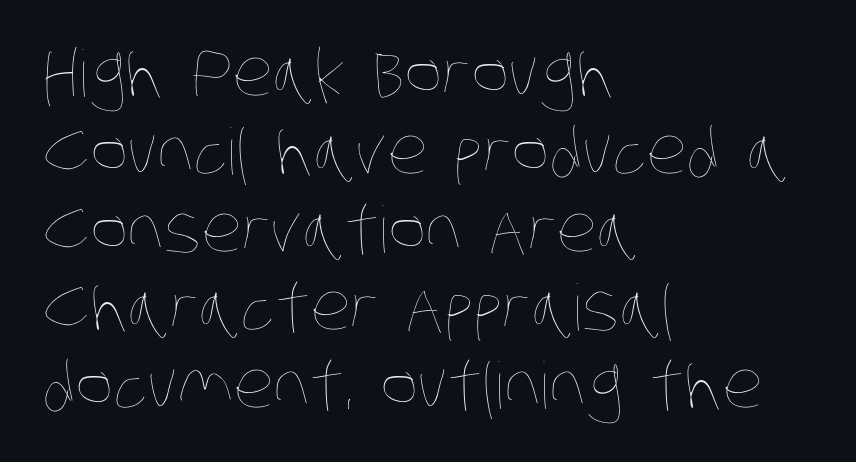
{"bold": "no", "weight": "thin", "width": "condensed", "stroke_contrast": "low", "x_height": "large", "monospaced": "no", "underline": "no", "align": "left", "line_spacing_ratio": 1.22, "letter_spacing": "normal", "letter_spacing_em": 0.0, "glyph_px": 64}
